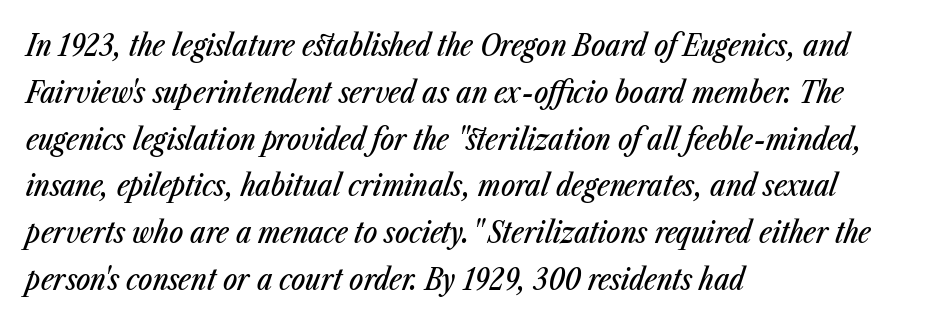
The image shows 30 px condensed type, italic (leaning right); set left-aligned, normal line spacing (1.56x), normal letter spacing, not underlined; low stroke contrast and a medium x-height.
